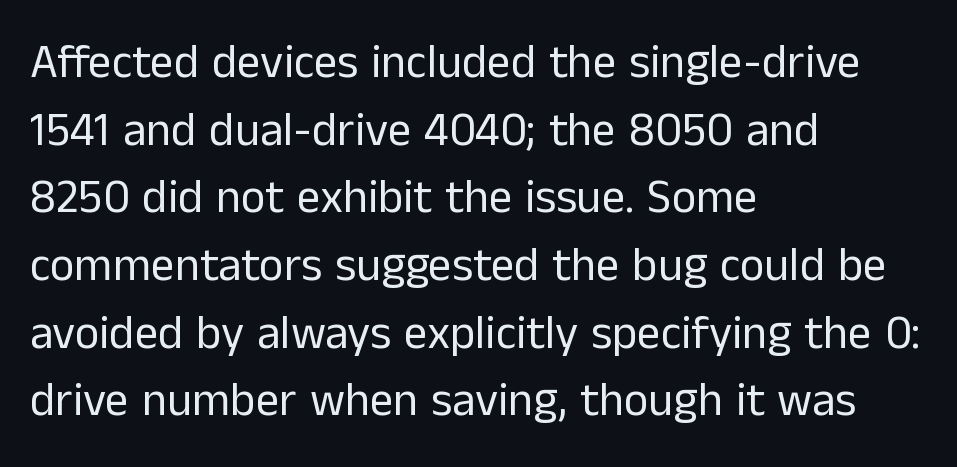
{"serif": "no", "italic": "no", "bold": "no", "weight": "regular", "width": "normal", "stroke_contrast": "low", "x_height": "medium", "monospaced": "no", "underline": "no", "align": "left", "line_spacing": "normal", "line_spacing_ratio": 1.44, "letter_spacing": "normal", "letter_spacing_em": 0.0, "glyph_px": 47}
